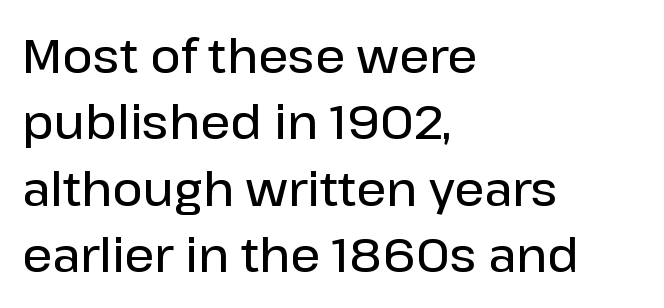
The image shows 47 px semibold sans-serif type, upright; set left-aligned, normal line spacing (1.41x), normal letter spacing, not underlined; low stroke contrast and a medium x-height.
